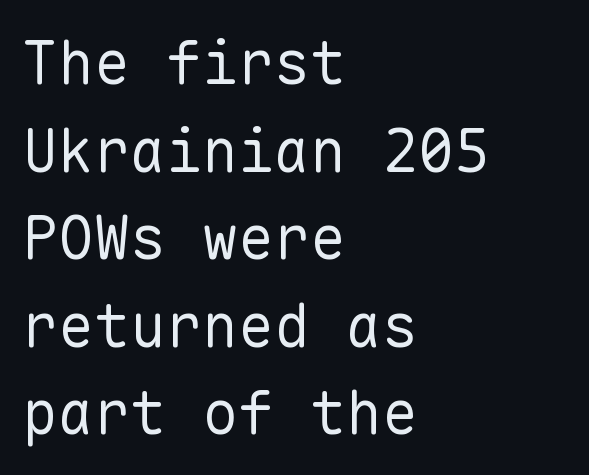
{"serif": "no", "italic": "no", "bold": "no", "weight": "regular", "width": "normal", "stroke_contrast": "low", "x_height": "medium", "monospaced": "yes", "underline": "no", "align": "left", "line_spacing": "normal", "line_spacing_ratio": 1.46, "letter_spacing": "normal", "letter_spacing_em": 0.0, "glyph_px": 60}
